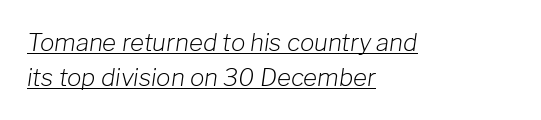
Characters are canted at an angle relative to the baseline's perpendicular. The paragraph shown leans on its left margin. These glyphs show unthickened strokes, regular width or finer. A continuous stroke trails under the words, as in a hyperlink. Compared with typical body copy, the letter spacing here is the same.
